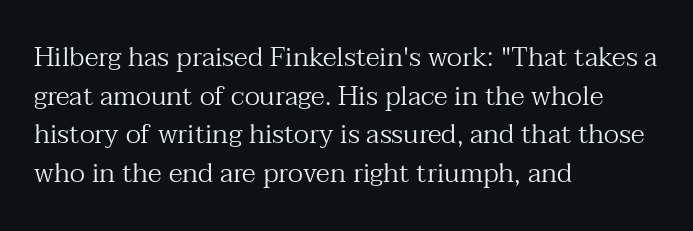
The image shows 27 px text type, upright; set left-aligned, normal line spacing (1.43x), normal letter spacing, not underlined.
